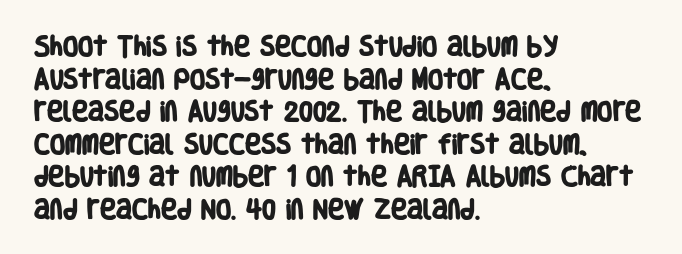
The image shows 22 px bold type; set left-aligned, normal line spacing (1.48x), normal letter spacing, not underlined.
